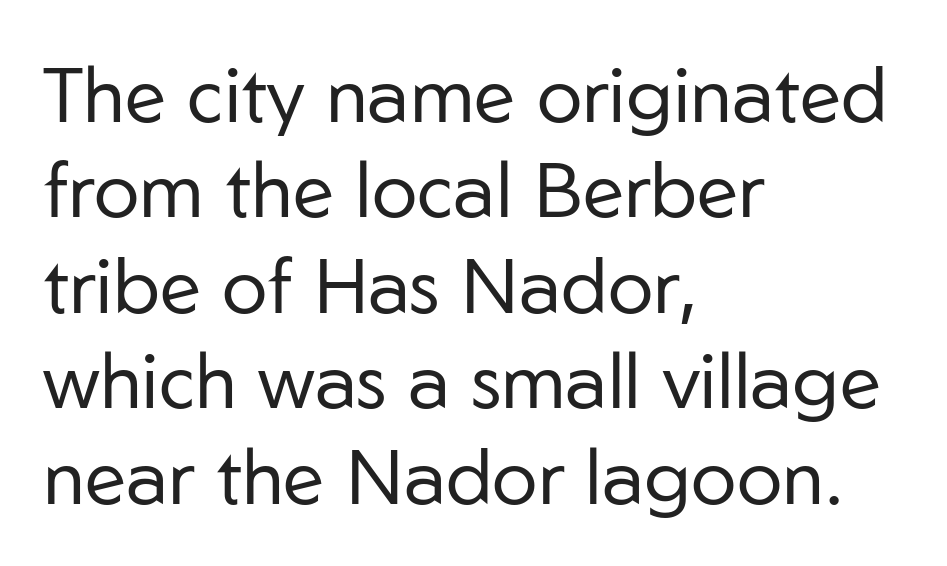
{"serif": "no", "italic": "no", "bold": "no", "weight": "regular", "width": "normal", "stroke_contrast": "low", "x_height": "medium", "monospaced": "no", "underline": "no", "align": "left", "line_spacing_ratio": 1.24, "letter_spacing": "normal", "letter_spacing_em": 0.0, "glyph_px": 77}
